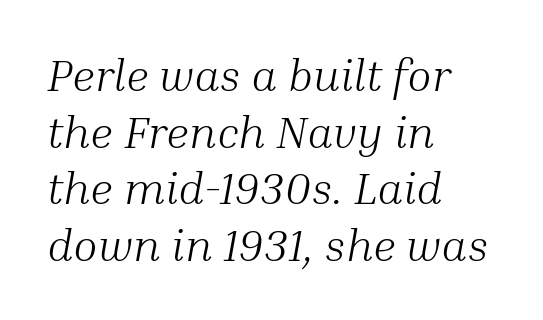
{"serif": "yes", "italic": "yes", "lean": "right", "slant_degrees": 10, "bold": "no", "weight": "light", "width": "normal", "stroke_contrast": "medium", "x_height": "medium", "monospaced": "no", "underline": "no", "align": "left", "line_spacing": "normal", "line_spacing_ratio": 1.26, "letter_spacing": "normal", "letter_spacing_em": 0.0, "glyph_px": 45}
